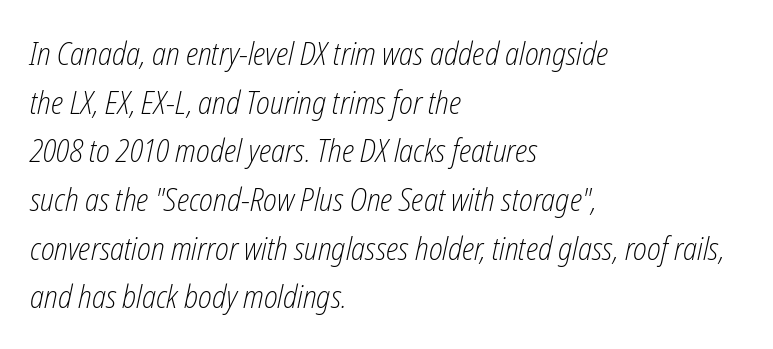
{"italic": "yes", "lean": "right", "slant_degrees": 12, "bold": "no", "weight": "light", "width": "condensed", "stroke_contrast": "low", "x_height": "medium", "monospaced": "no", "underline": "no", "align": "left", "line_spacing": "normal", "line_spacing_ratio": 1.52, "letter_spacing": "normal", "letter_spacing_em": 0.0, "glyph_px": 32}
